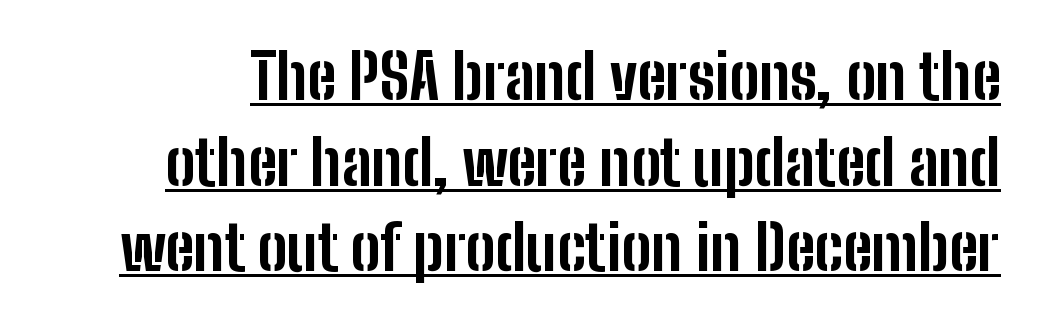
The image shows 62 px bold, condensed sans-serif type, upright; set normal line spacing (1.38x), normal letter spacing, underlined; low stroke contrast and a medium x-height.
